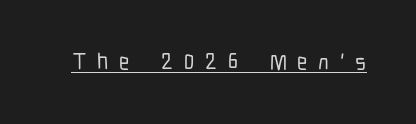
The image shows 23 px text type, upright; set unusually wide letter spacing (+0.47 em), underlined.
